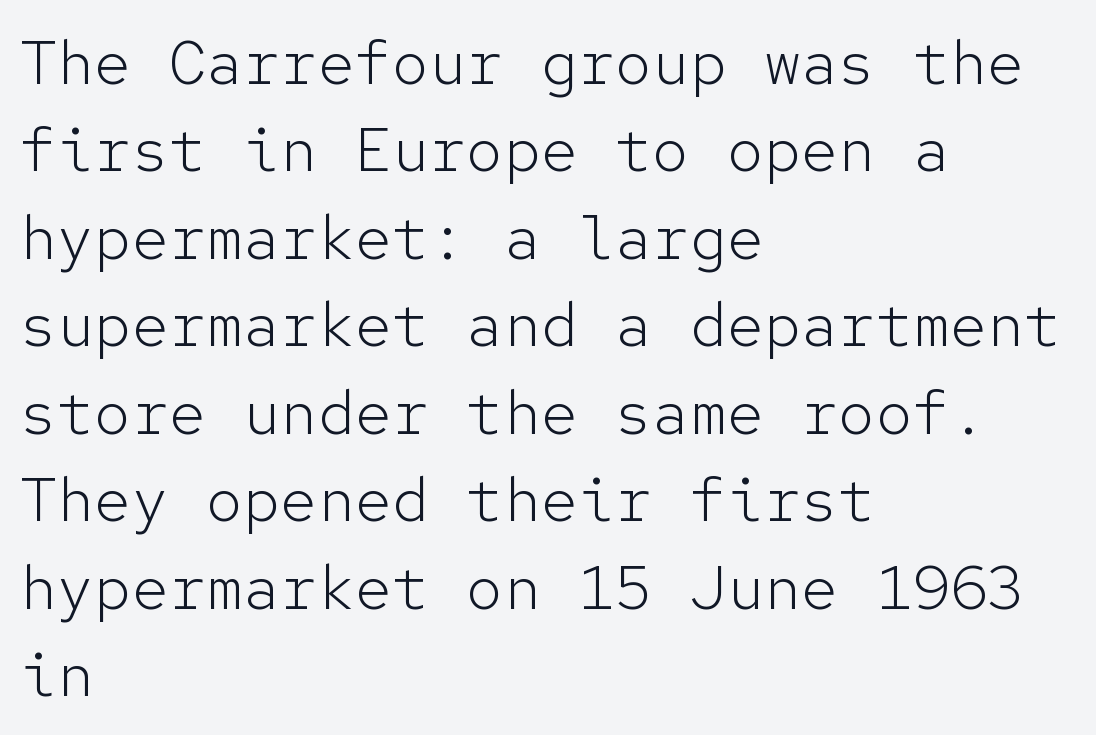
Q: Is the text bold? A: No.
Q: Is the text italic (slanted)? A: No, it is upright.
Q: Is the typeface a serif or a sans-serif typeface? A: Sans-serif.
Q: Is the text underlined? A: No.
Q: How is the paragraph aligned? A: Left-aligned.
Q: Is the spacing between letters normal or unusually wide? A: Normal.
Q: Is the spacing between lines tight, normal or loose? A: Normal.
Q: Width (condensed, normal, or wide)? A: Normal.
Q: Stroke contrast? A: Low.
Q: x-height? A: Medium.
Q: Monospaced? A: Yes.
